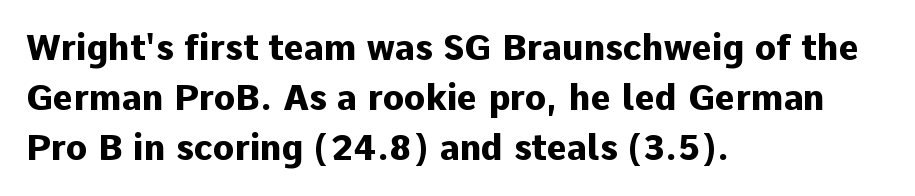
The baseline area is clear. The passage shown is typed in a proportional face where columns would drift. Compared with a centered layout, this one pins lines to the left instead. Leading: standard.
